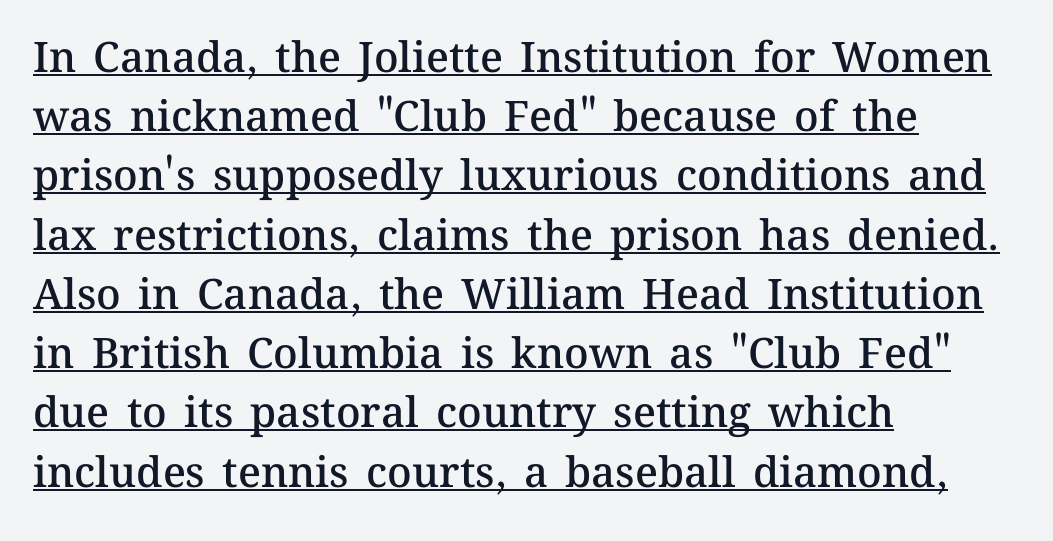
This is underlined copy, the kind a proofreader might mark for attention. The rendering uses natural spacing where letterforms have individual widths. Vertical strokes here are truly vertical. The typesetting leans somewhat heavy: a semibold. The rendering uses a moderate line-height, typical for paragraphs. Teacher's note: observe the even left margin — that is flush-left alignment.
